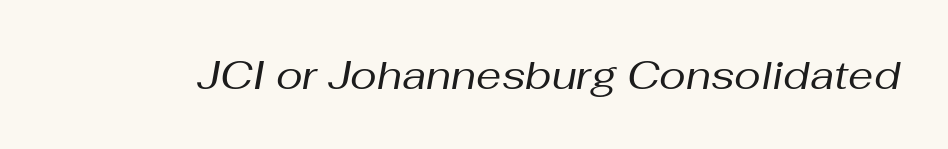
{"italic": "yes", "lean": "right", "slant_degrees": 10, "bold": "no", "weight": "regular", "width": "normal", "stroke_contrast": "medium", "x_height": "medium", "monospaced": "no", "underline": "no", "letter_spacing": "normal", "letter_spacing_em": 0.0, "glyph_px": 40}
